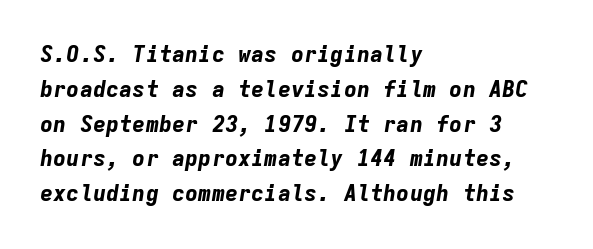
{"italic": "yes", "lean": "right", "slant_degrees": 9, "bold": "yes", "underline": "no", "align": "left", "line_spacing": "normal", "line_spacing_ratio": 1.58, "letter_spacing": "normal", "letter_spacing_em": 0.0, "glyph_px": 22}
